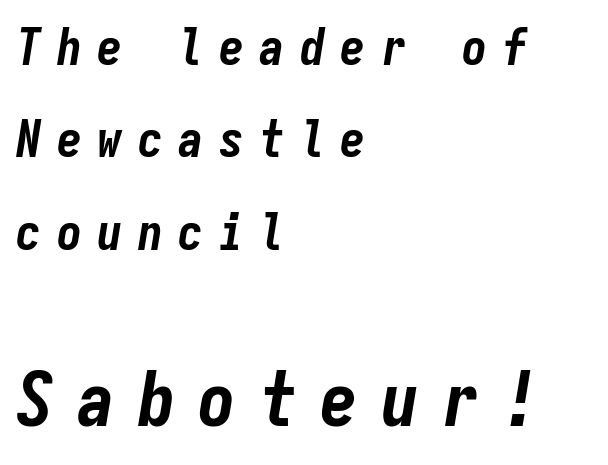
The typesetter chose a ragged-right arrangement here. Every letter is thick-stroked: bold, no question. Small over large — that's the arrangement of the two blocks here. How are the letters spaced? Widely, with obvious added tracking. The baseline area is clear. Spacing verdict: monospaced, one width for all characters.
